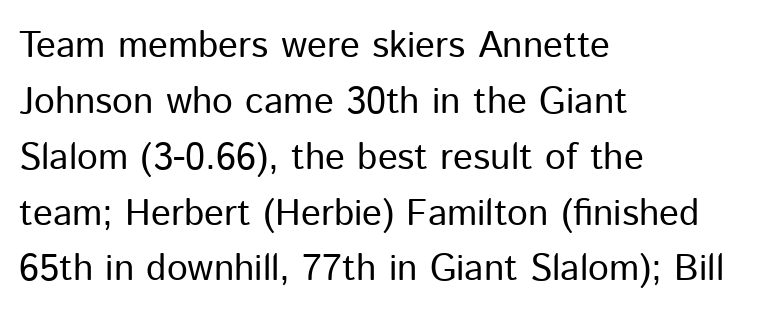
Descenders are the only things crossing below the line. Think of a printed novel: that variable character pitch is what you see here. Evenly set lines give the paragraph a standard silhouette. Caption: face not bold, strokes unweighted. The rag falls on the right side of this text block. The letters stand upright; this is a roman face.
